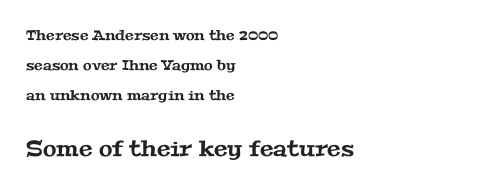
Q: Is the text underlined? A: No.
Q: How is the paragraph aligned? A: Left-aligned.
Q: Is the spacing between letters normal or unusually wide? A: Normal.
Q: Is the spacing between lines tight, normal or loose? A: Loose.
Q: Which block of text is set in a larger size, the first (top) or the second (bottom)? A: The second (bottom) one.
